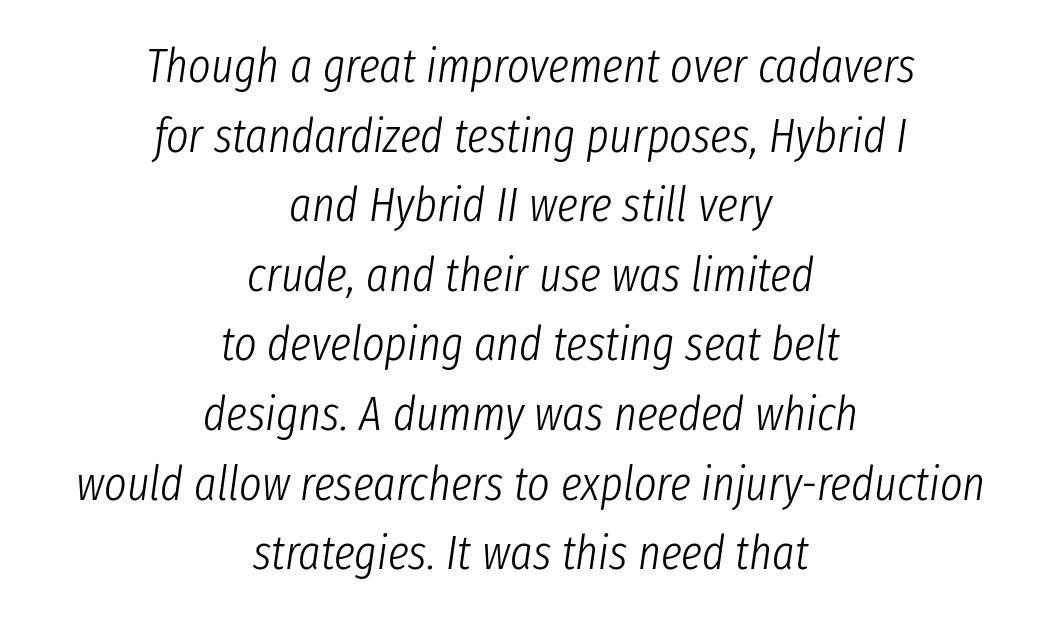
Q: Is the text bold? A: No.
Q: Is the text italic (slanted)? A: Yes, it leans right by about 8 degrees.
Q: Is the text underlined? A: No.
Q: How is the paragraph aligned? A: Centered.
Q: Is the spacing between letters normal or unusually wide? A: Normal.
Q: Is the spacing between lines tight, normal or loose? A: Normal.
Q: Width (condensed, normal, or wide)? A: Condensed.
Q: Stroke contrast? A: Low.
Q: x-height? A: Medium.
Q: Monospaced? A: No.
